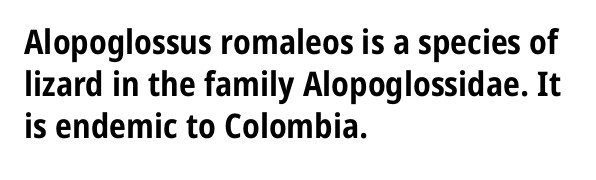
{"serif": "no", "italic": "no", "bold": "yes", "weight": "bold", "width": "condensed", "stroke_contrast": "low", "x_height": "medium", "monospaced": "no", "underline": "no", "align": "left", "line_spacing_ratio": 1.24, "letter_spacing": "normal", "letter_spacing_em": 0.0, "glyph_px": 34}
